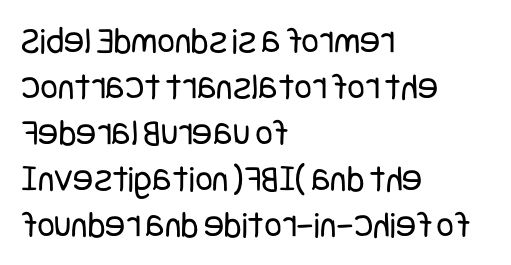
{"serif": "no", "italic": "no", "bold": "no", "weight": "regular", "width": "condensed", "stroke_contrast": "low", "x_height": "large", "underline": "no", "align": "left", "line_spacing_ratio": 1.21, "letter_spacing": "normal", "letter_spacing_em": 0.0, "glyph_px": 38}
